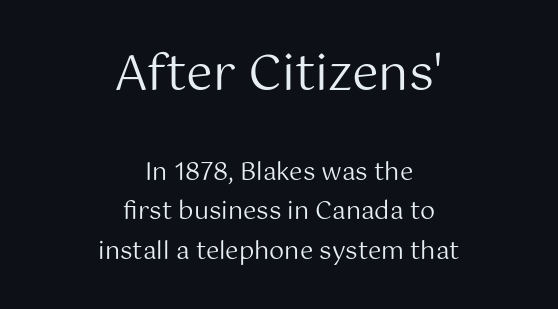
The image shows 48 px regular-weight sans-serif type, upright; set centered, normal line spacing (1.64x), normal letter spacing, not underlined; the first (top) block is 2.0x larger; medium stroke contrast and a medium x-height.
